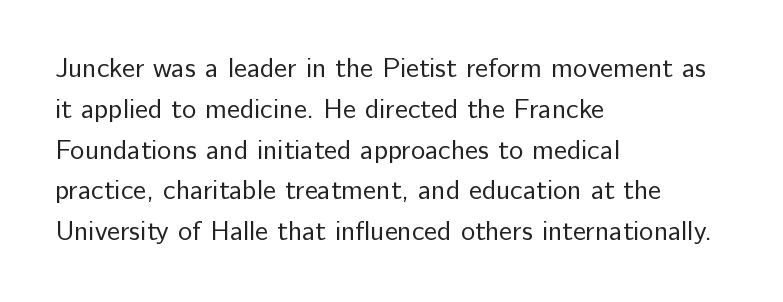
Q: Is the text bold? A: No.
Q: Is the text italic (slanted)? A: No, it is upright.
Q: Is the text underlined? A: No.
Q: How is the paragraph aligned? A: Left-aligned.
Q: Is the spacing between letters normal or unusually wide? A: Normal.
Q: Is the spacing between lines tight, normal or loose? A: Normal.
